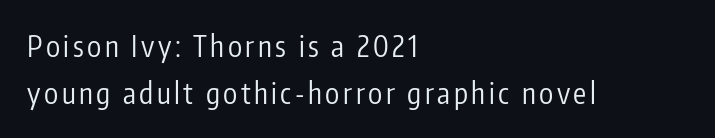
Q: Is the text bold? A: No.
Q: Is the text italic (slanted)? A: No, it is upright.
Q: Is the typeface a serif or a sans-serif typeface? A: Sans-serif.
Q: Is the text underlined? A: No.
Q: How is the paragraph aligned? A: Left-aligned.
Q: Is the spacing between lines tight, normal or loose? A: Normal.
Q: Width (condensed, normal, or wide)? A: Condensed.
Q: Stroke contrast? A: Low.
Q: x-height? A: Medium.
Q: Monospaced? A: No.
